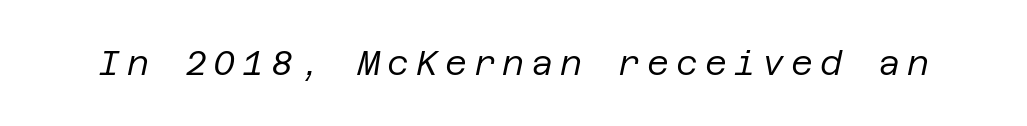
The image shows 34 px regular-weight type, italic (leaning right); set unusually wide letter spacing (+0.2 em), not underlined; low stroke contrast and a large x-height.
